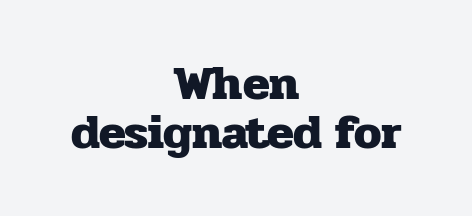
The image shows 49 px heavy serif type, upright; set centered, tight line spacing (1.0x), normal letter spacing, not underlined; low stroke contrast and a medium x-height.
